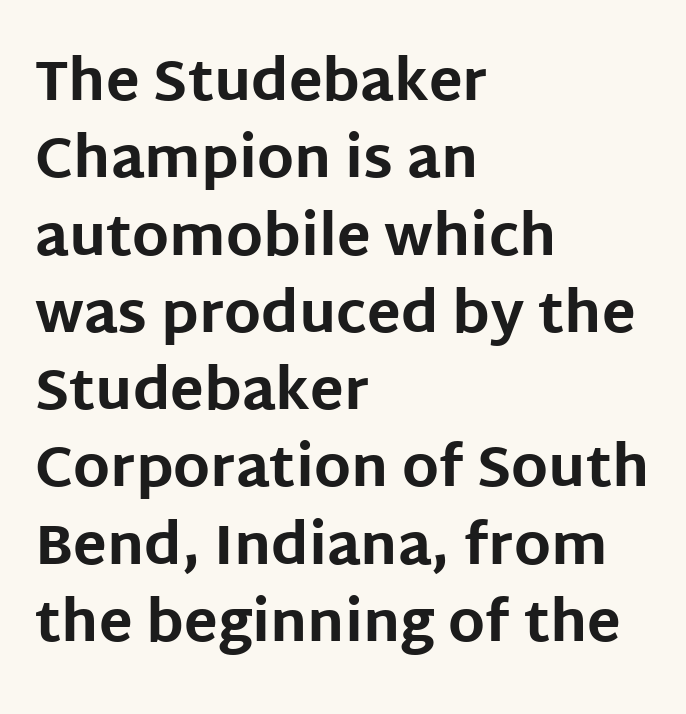
Q: Is the text bold? A: Yes.
Q: Is the text italic (slanted)? A: No, it is upright.
Q: Is the typeface a serif or a sans-serif typeface? A: Sans-serif.
Q: Is the text underlined? A: No.
Q: How is the paragraph aligned? A: Left-aligned.
Q: Is the spacing between letters normal or unusually wide? A: Normal.
Q: Is the spacing between lines tight, normal or loose? A: Normal.
Q: Width (condensed, normal, or wide)? A: Normal.
Q: Stroke contrast? A: Low.
Q: x-height? A: Large.
Q: Monospaced? A: No.
